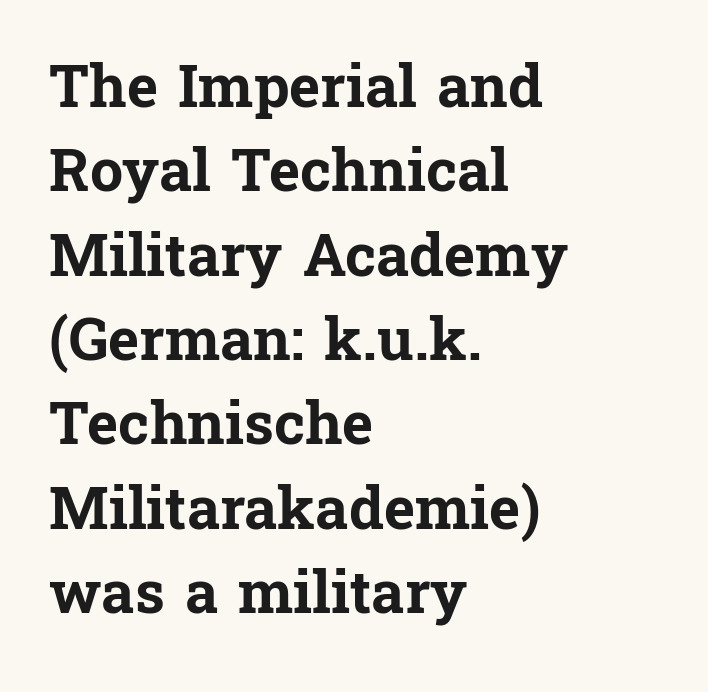
{"serif": "yes", "italic": "no", "bold": "yes", "weight": "bold", "width": "normal", "stroke_contrast": "low", "x_height": "medium", "monospaced": "no", "underline": "no", "align": "left", "line_spacing": "normal", "line_spacing_ratio": 1.43, "letter_spacing": "normal", "letter_spacing_em": 0.0, "glyph_px": 59}
